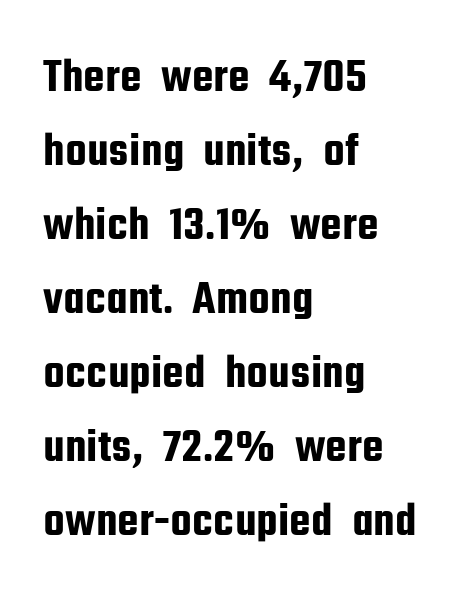
In CSS terms this would be text-align: left. The letters sit at their default tracking, neither squeezed nor spread. This is sans-serif lettering, the kind often seen on screens and signage. Descenders are the only things crossing below the line. Note the varied advance widths — an 'i' is clearly narrower than an 'm'.
